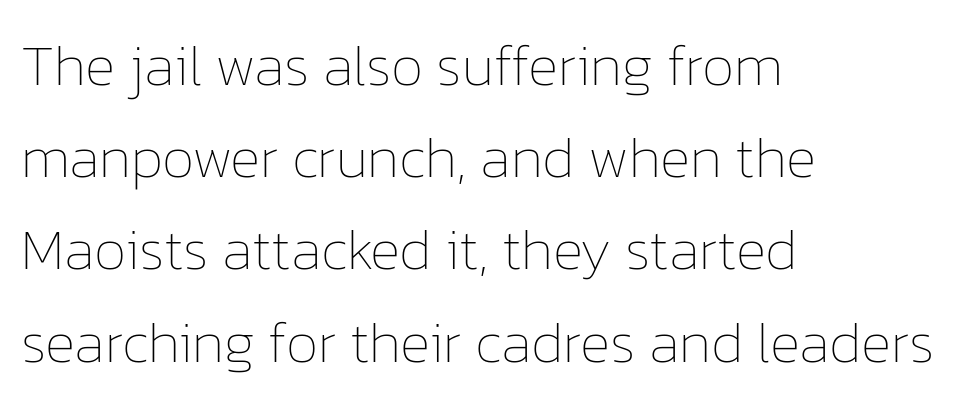
Q: Is the text bold? A: No.
Q: Is the text italic (slanted)? A: No, it is upright.
Q: Is the text underlined? A: No.
Q: How is the paragraph aligned? A: Left-aligned.
Q: Is the spacing between letters normal or unusually wide? A: Normal.
Q: Is the spacing between lines tight, normal or loose? A: Normal.
Q: Width (condensed, normal, or wide)? A: Normal.
Q: Stroke contrast? A: Low.
Q: x-height? A: Medium.
Q: Monospaced? A: No.
